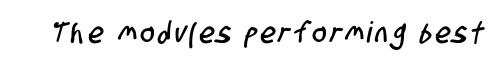
{"serif": "no", "width": "condensed", "stroke_contrast": "low", "x_height": "large", "monospaced": "no", "underline": "no", "glyph_px": 29}
